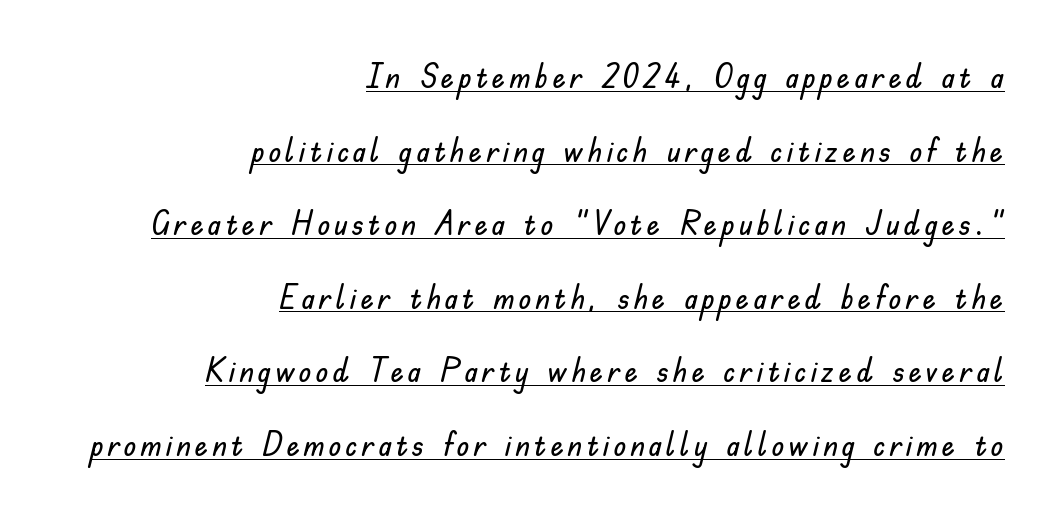
The image shows 33 px sans-serif type; set right-aligned, loose line spacing (2.23x), underlined; low stroke contrast and a small x-height.
